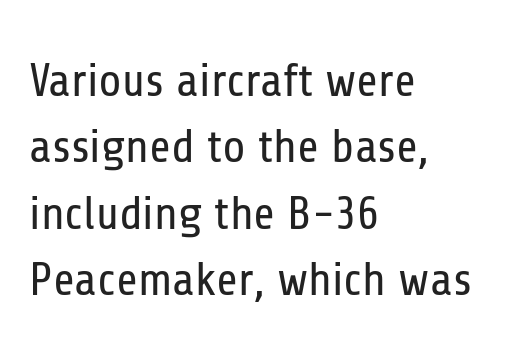
Q: Is the text bold? A: No.
Q: Is the text italic (slanted)? A: No, it is upright.
Q: Is the typeface a serif or a sans-serif typeface? A: Sans-serif.
Q: Is the text underlined? A: No.
Q: How is the paragraph aligned? A: Left-aligned.
Q: Is the spacing between letters normal or unusually wide? A: Normal.
Q: Is the spacing between lines tight, normal or loose? A: Normal.
Q: Width (condensed, normal, or wide)? A: Condensed.
Q: Stroke contrast? A: Low.
Q: x-height? A: Medium.
Q: Monospaced? A: No.
